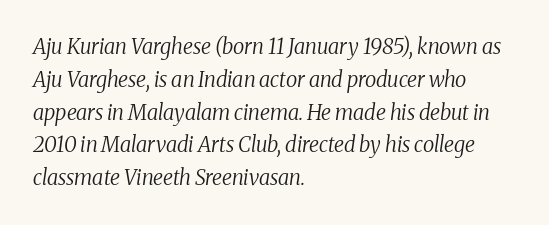
The letters sit at their default tracking, neither squeezed nor spread. Is the block centered? No — it sits flush against the left margin. The string is rendered with underlining switched off. Weight: regular or lighter. Italic? Definitely — the glyphs are oblique.
